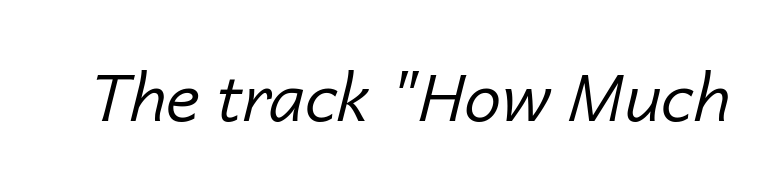
{"italic": "yes", "lean": "right", "slant_degrees": 14, "bold": "no", "weight": "regular", "width": "normal", "stroke_contrast": "low", "x_height": "medium", "monospaced": "no", "underline": "no", "letter_spacing": "normal", "letter_spacing_em": 0.0, "glyph_px": 66}
